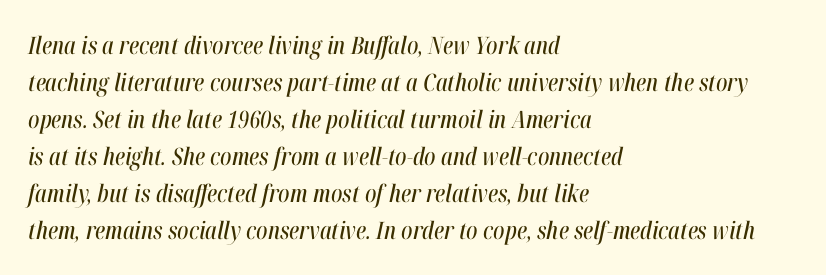
{"italic": "yes", "lean": "right", "slant_degrees": 12, "underline": "no", "align": "left", "line_spacing": "normal", "line_spacing_ratio": 1.54, "letter_spacing": "normal", "letter_spacing_em": 0.0, "glyph_px": 24}
